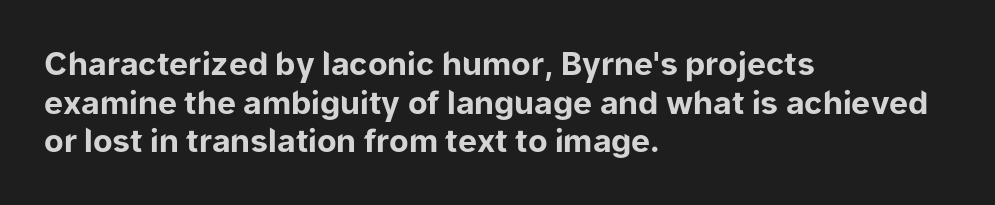
{"serif": "no", "italic": "no", "bold": "yes", "weight": "bold", "width": "normal", "stroke_contrast": "low", "x_height": "medium", "monospaced": "no", "underline": "no", "align": "left", "line_spacing_ratio": 1.21, "letter_spacing": "normal", "letter_spacing_em": 0.0, "glyph_px": 32}
